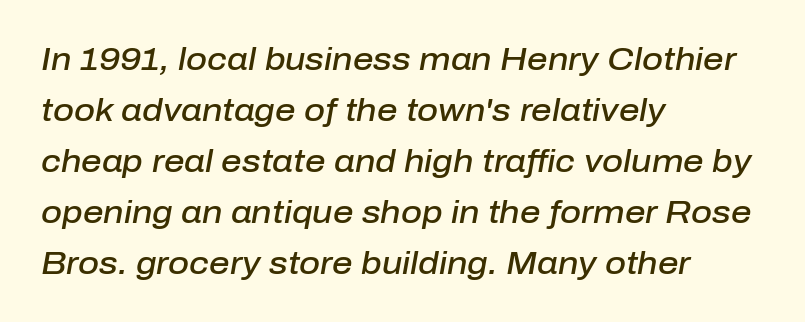
Q: Is the text bold? A: Semi-bold.
Q: Is the text italic (slanted)? A: Yes, it leans right by about 10 degrees.
Q: Is the text underlined? A: No.
Q: How is the paragraph aligned? A: Left-aligned.
Q: Is the spacing between letters normal or unusually wide? A: Normal.
Q: Is the spacing between lines tight, normal or loose? A: Normal.
Q: Width (condensed, normal, or wide)? A: Normal.
Q: Stroke contrast? A: Low.
Q: x-height? A: Medium.
Q: Monospaced? A: No.
